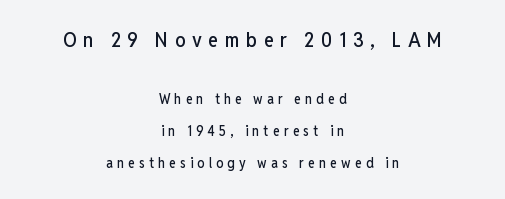
{"italic": "no", "underline": "no", "align": "center", "line_spacing": "loose", "line_spacing_ratio": 2.27, "letter_spacing": "wide", "letter_spacing_em": 0.3, "larger_block": "first", "size_ratio": 1.5, "glyph_px": 21}
